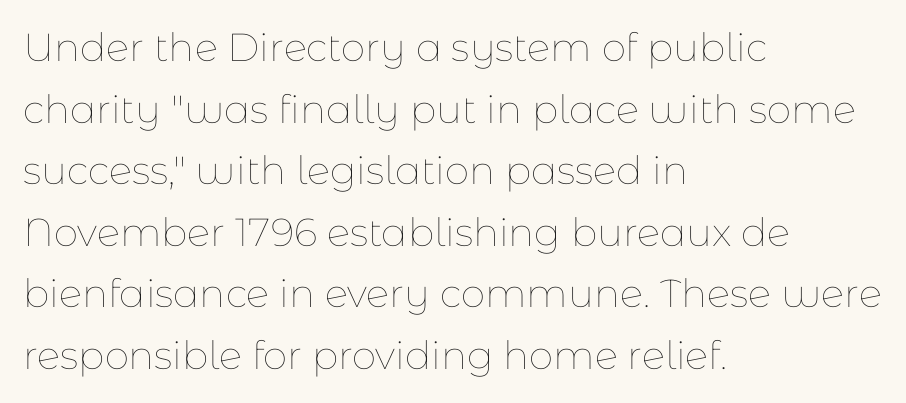
{"italic": "no", "bold": "no", "weight": "thin", "width": "normal", "stroke_contrast": "low", "x_height": "medium", "monospaced": "no", "underline": "no", "align": "left", "line_spacing": "normal", "line_spacing_ratio": 1.58, "letter_spacing": "normal", "letter_spacing_em": 0.0, "glyph_px": 39}
